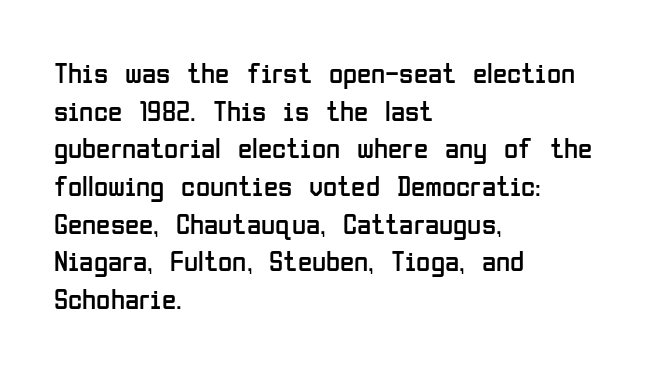
The image shows 29 px regular-weight, condensed sans-serif type, upright; set left-aligned, normal line spacing (1.3x), normal letter spacing, not underlined; low stroke contrast and a medium x-height.
